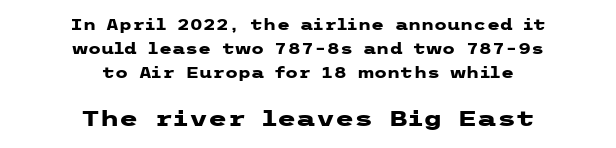
Q: Is the text bold? A: Yes.
Q: Is the text italic (slanted)? A: No, it is upright.
Q: Is the text underlined? A: No.
Q: How is the paragraph aligned? A: Centered.
Q: Is the spacing between letters normal or unusually wide? A: Normal.
Q: Is the spacing between lines tight, normal or loose? A: Normal.
Q: Which block of text is set in a larger size, the first (top) or the second (bottom)? A: The second (bottom) one.
